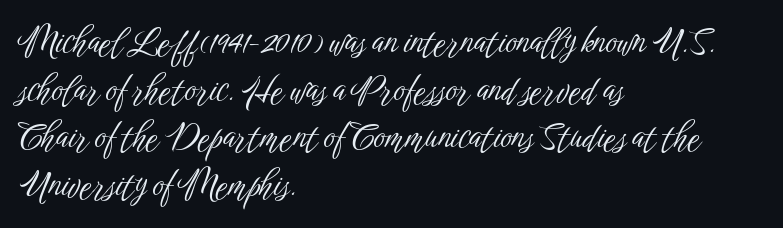
The letters advance in unequal steps, a hallmark of proportional type. Rows of type keep a routine distance in the vertical direction. Caption: multi-line text, flush left, ragged right. Examine the stroke ends and you'll find no serifs.
